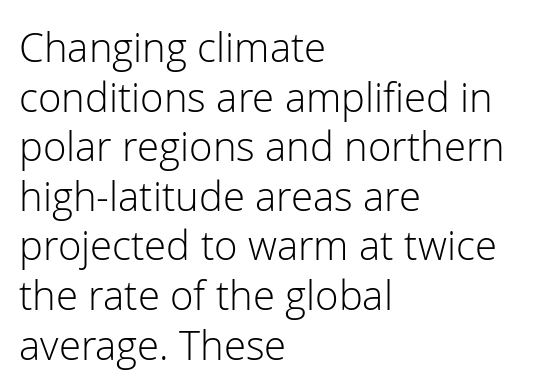
Heaviness? Minimal to ordinary, like unemphasized prose. Glyph-to-glyph distance matches everyday printed text. Quick note: underline off. Spacing verdict: proportional, widths tailored to each character. Each line starts at the same left margin while the right side varies. Check where the strokes stop: nothing finishes them off — pure sans.
